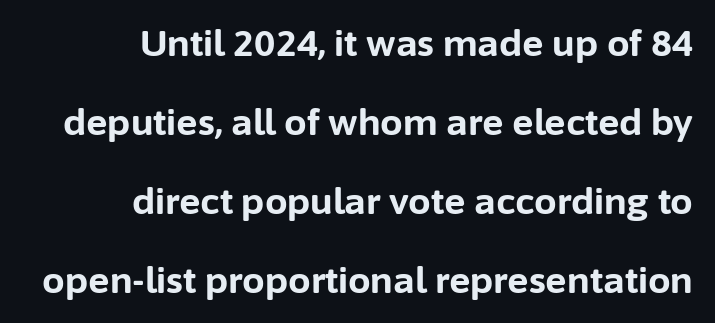
{"serif": "no", "italic": "no", "bold": "yes", "weight": "bold", "width": "normal", "stroke_contrast": "low", "x_height": "medium", "monospaced": "no", "underline": "no", "align": "right", "line_spacing": "loose", "line_spacing_ratio": 2.19, "letter_spacing": "normal", "letter_spacing_em": 0.0, "glyph_px": 36}
